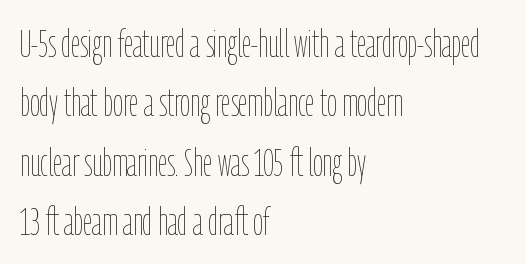
The image shows 38 px thin, condensed type, upright; set left-aligned, normal line spacing (1.56x), normal letter spacing, not underlined; low stroke contrast and a medium x-height.
